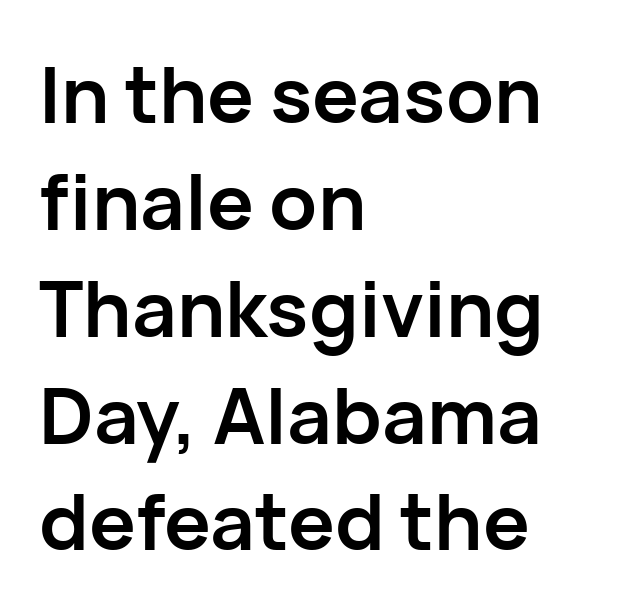
{"serif": "no", "italic": "no", "bold": "yes", "weight": "semibold", "width": "normal", "stroke_contrast": "low", "x_height": "medium", "monospaced": "no", "underline": "no", "align": "left", "line_spacing": "normal", "line_spacing_ratio": 1.37, "letter_spacing": "normal", "letter_spacing_em": 0.0, "glyph_px": 78}
